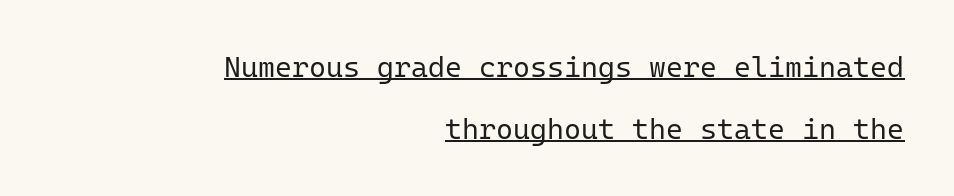
Q: Is the text bold? A: No.
Q: Is the text italic (slanted)? A: No, it is upright.
Q: Is the typeface a serif or a sans-serif typeface? A: Sans-serif.
Q: Is the text underlined? A: Yes.
Q: How is the paragraph aligned? A: Right-aligned.
Q: Is the spacing between letters normal or unusually wide? A: Normal.
Q: Is the spacing between lines tight, normal or loose? A: Loose.
Q: Width (condensed, normal, or wide)? A: Normal.
Q: Stroke contrast? A: Low.
Q: x-height? A: Medium.
Q: Monospaced? A: Yes.
